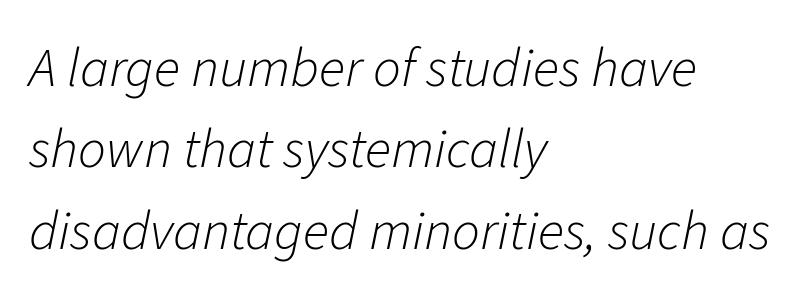
The area under the type is left untouched. Ink coverage per letter is moderate at most. The letters advance in unequal steps, a hallmark of proportional type. There is no visible air inserted between adjacent glyphs. Horizontal bands of white between lines are of average thickness.
